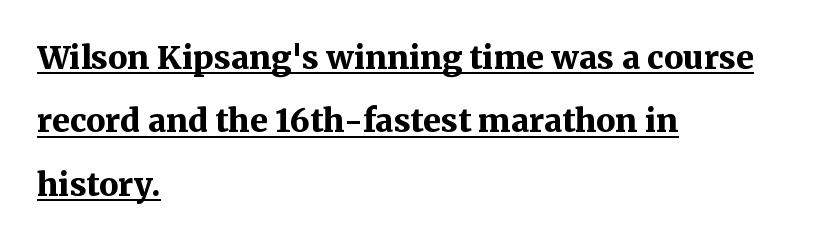
The image shows 32 px bold serif type, upright; set left-aligned, loose line spacing (1.98x), normal letter spacing, underlined; medium stroke contrast and a medium x-height.
